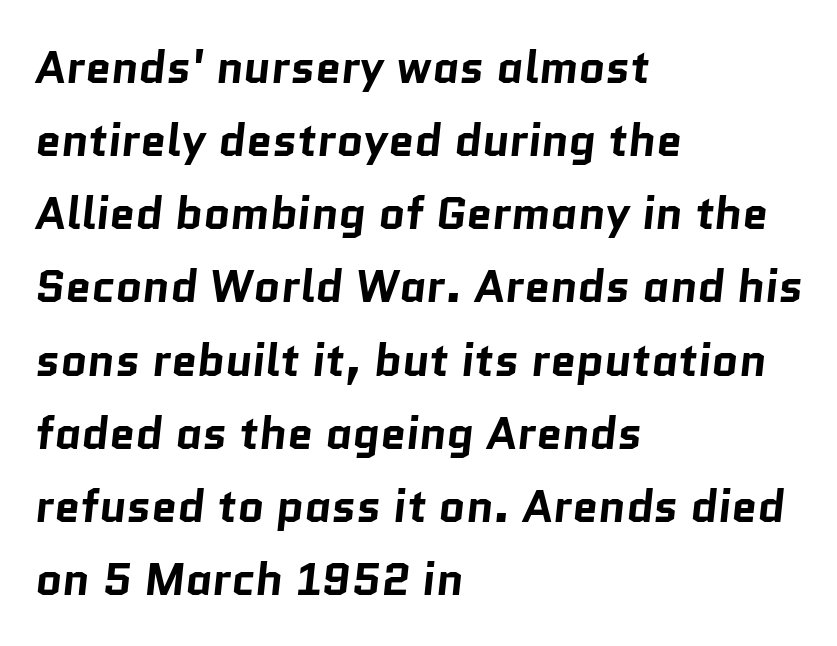
Notice how the passage keeps a crisp vertical edge on the left only. Honestly, the letter spacing is just normal — you wouldn't notice it. Is there much room between lines? A standard amount, neither cramped nor airy. The font is running at its bold setting. Bare-footed words on every line.
